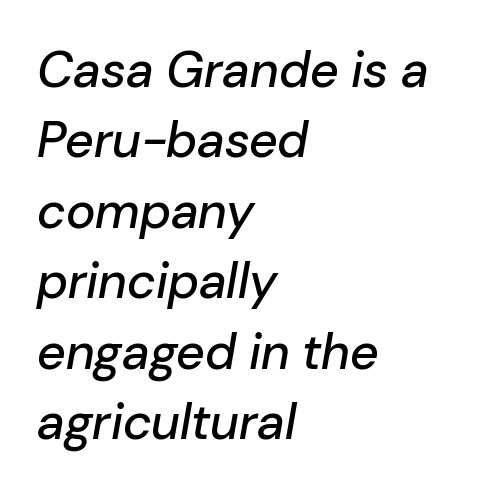
The image shows 50 px text type, italic (leaning right); set left-aligned, normal line spacing (1.41x), normal letter spacing, not underlined; low stroke contrast and a medium x-height.
